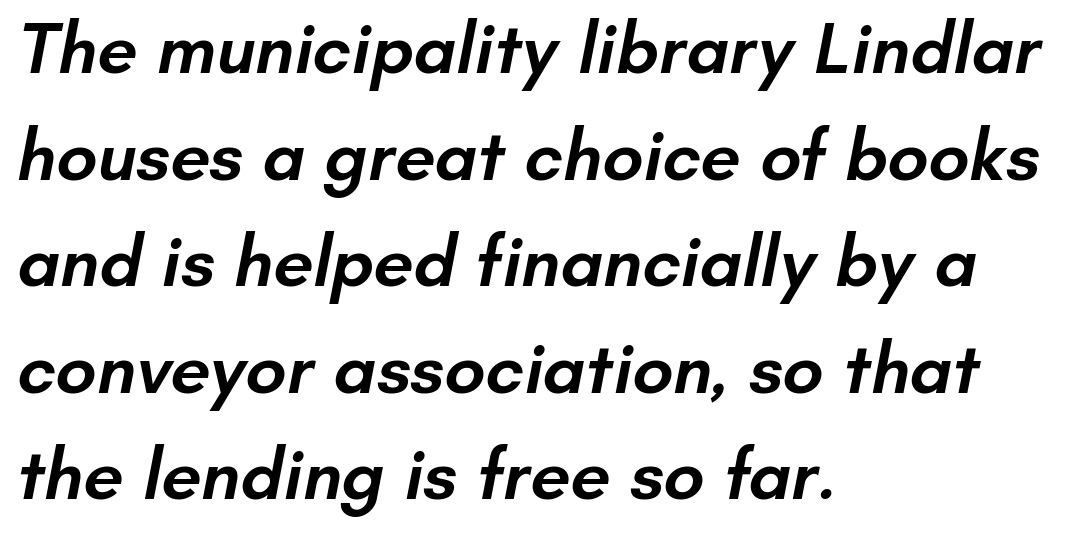
Q: Is the text bold? A: Semi-bold.
Q: Is the typeface a serif or a sans-serif typeface? A: Sans-serif.
Q: Is the text underlined? A: No.
Q: How is the paragraph aligned? A: Left-aligned.
Q: Is the spacing between letters normal or unusually wide? A: Normal.
Q: Is the spacing between lines tight, normal or loose? A: Normal.
Q: Width (condensed, normal, or wide)? A: Normal.
Q: Stroke contrast? A: Low.
Q: x-height? A: Small.
Q: Monospaced? A: No.
